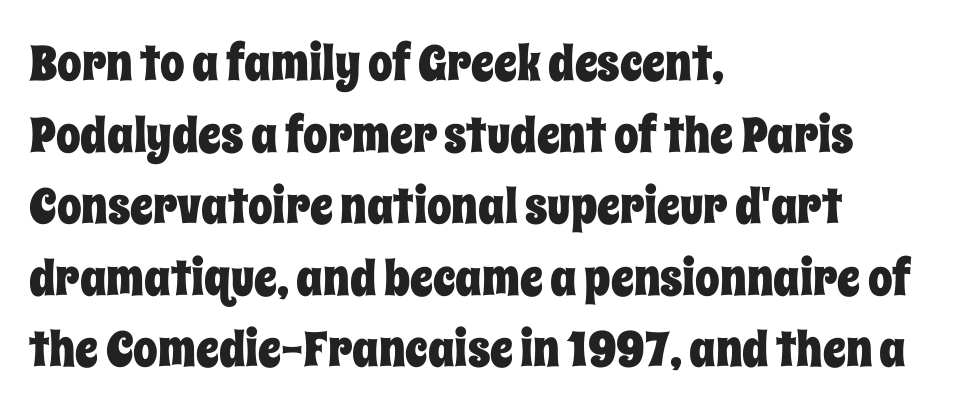
The image shows 49 px condensed type, upright; set left-aligned, normal line spacing (1.46x), normal letter spacing, not underlined; low stroke contrast and a large x-height.
